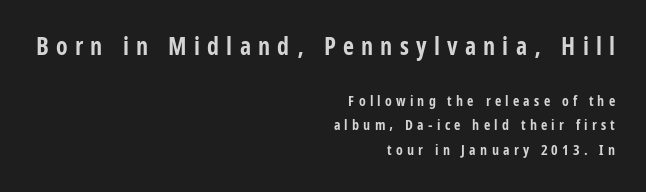
{"italic": "no", "bold": "yes", "underline": "no", "align": "right", "line_spacing_ratio": 1.74, "letter_spacing": "wide", "letter_spacing_em": 0.3, "larger_block": "first", "size_ratio": 1.71, "glyph_px": 24}
